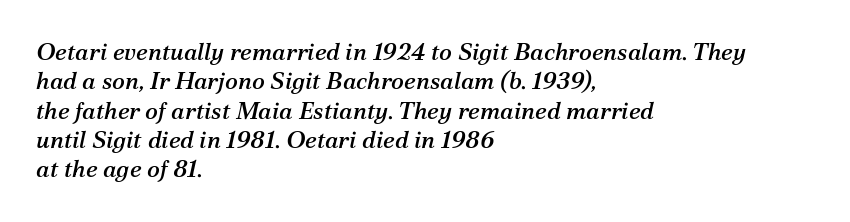
Q: Is the text italic (slanted)? A: Yes, it leans right by about 12 degrees.
Q: Is the text underlined? A: No.
Q: How is the paragraph aligned? A: Left-aligned.
Q: Is the spacing between letters normal or unusually wide? A: Normal.
